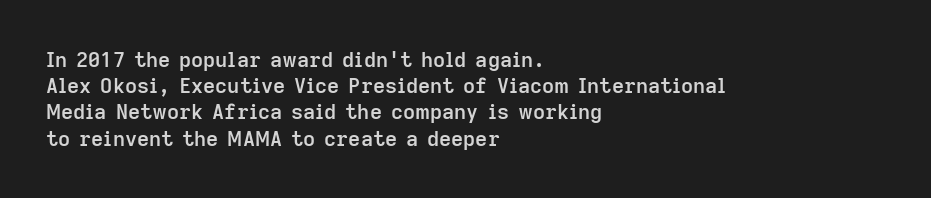
Q: Is the text bold? A: Semi-bold.
Q: Is the text italic (slanted)? A: No, it is upright.
Q: Is the text underlined? A: No.
Q: How is the paragraph aligned? A: Left-aligned.
Q: Is the spacing between letters normal or unusually wide? A: Normal.
Q: Is the spacing between lines tight, normal or loose? A: Normal.
